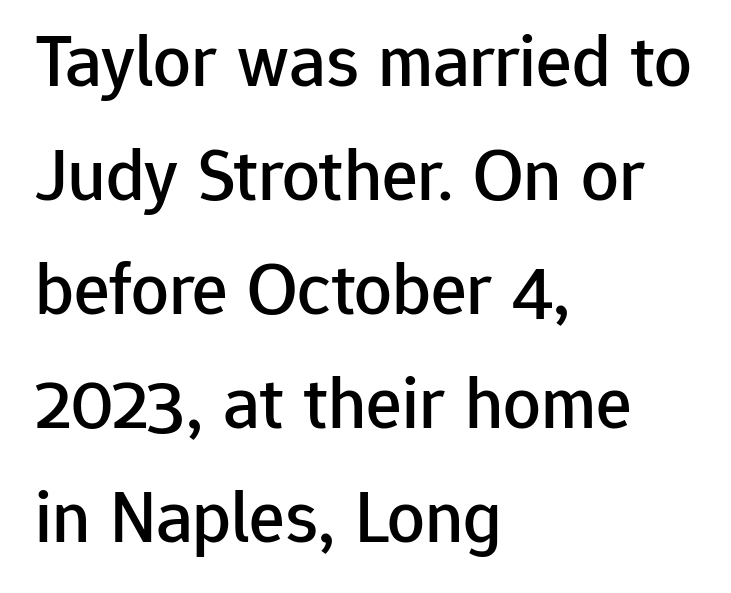
The image shows 75 px sans-serif type, upright; set left-aligned, normal line spacing (1.52x), normal letter spacing, not underlined; low stroke contrast and a medium x-height.
